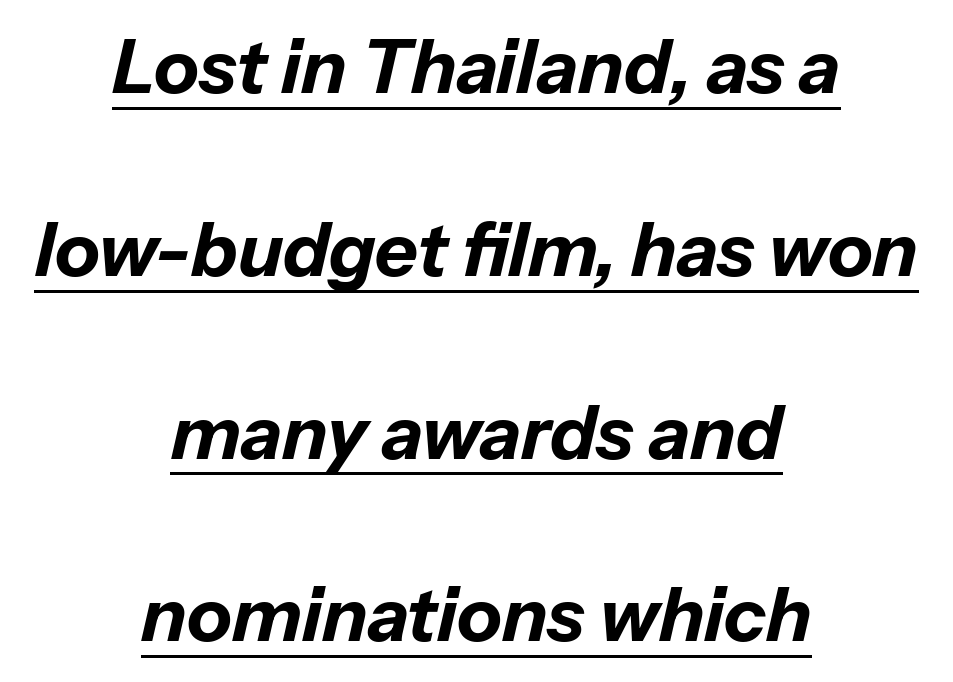
{"italic": "yes", "lean": "right", "slant_degrees": 13, "bold": "yes", "weight": "bold", "width": "normal", "stroke_contrast": "low", "x_height": "medium", "monospaced": "no", "underline": "yes", "align": "center", "line_spacing": "loose", "line_spacing_ratio": 2.47, "letter_spacing": "normal", "letter_spacing_em": 0.0, "glyph_px": 74}
